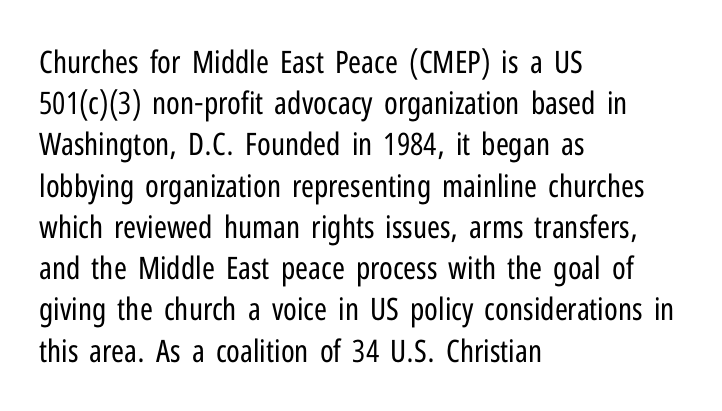
The image shows 31 px regular-weight, condensed sans-serif type, upright; set left-aligned, normal line spacing (1.33x), normal letter spacing, not underlined; low stroke contrast and a medium x-height.
